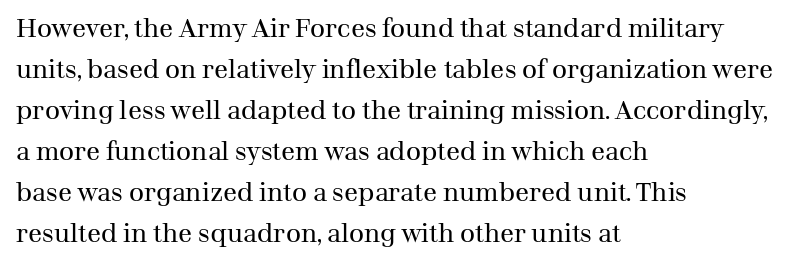
{"italic": "no", "bold": "no", "underline": "no", "align": "left", "line_spacing": "normal", "line_spacing_ratio": 1.58, "letter_spacing": "normal", "letter_spacing_em": 0.0, "glyph_px": 26}
